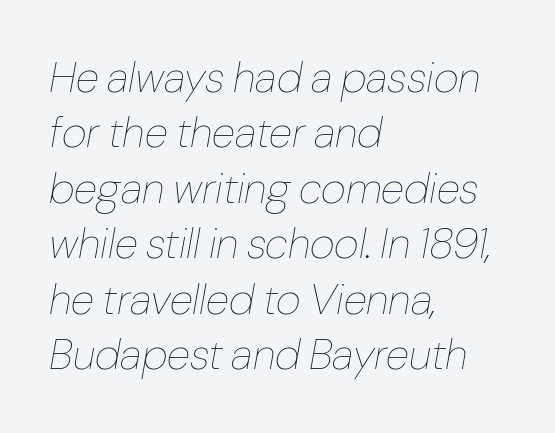
Q: Is the text bold? A: No.
Q: Is the text italic (slanted)? A: Yes, it leans right by about 10 degrees.
Q: Is the text underlined? A: No.
Q: How is the paragraph aligned? A: Left-aligned.
Q: Is the spacing between letters normal or unusually wide? A: Normal.
Q: Is the spacing between lines tight, normal or loose? A: Normal.
Q: Width (condensed, normal, or wide)? A: Normal.
Q: Stroke contrast? A: Low.
Q: x-height? A: Medium.
Q: Monospaced? A: No.
